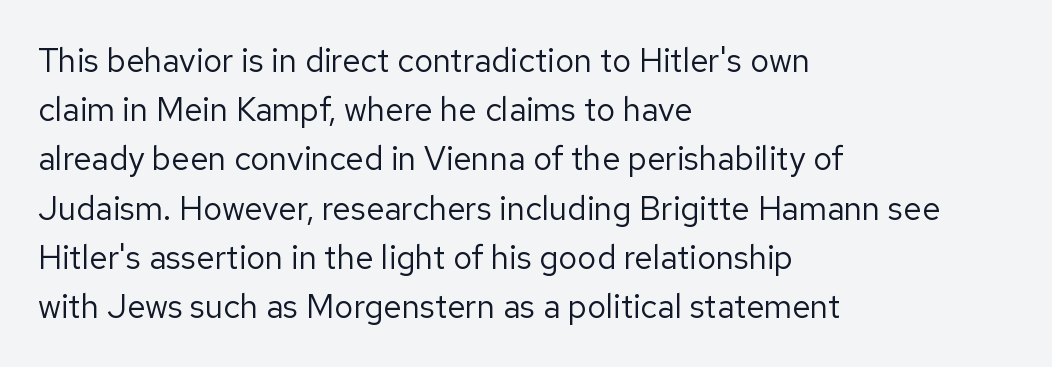
The image shows 33 px regular-weight sans-serif type, upright; set left-aligned, normal line spacing (1.49x), normal letter spacing, not underlined; low stroke contrast and a medium x-height.
